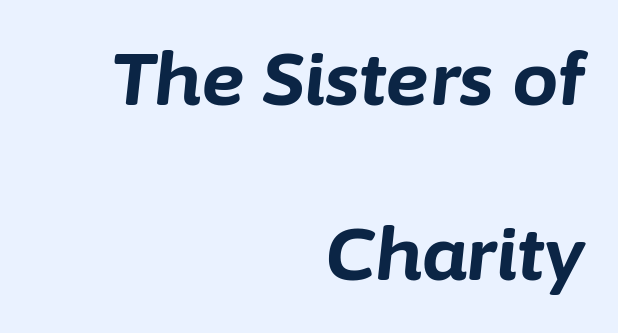
Q: Is the text bold? A: Yes.
Q: Is the text italic (slanted)? A: Yes, it leans right by about 6 degrees.
Q: Is the text underlined? A: No.
Q: How is the paragraph aligned? A: Right-aligned.
Q: Is the spacing between letters normal or unusually wide? A: Normal.
Q: Is the spacing between lines tight, normal or loose? A: Loose.
Q: Width (condensed, normal, or wide)? A: Normal.
Q: Stroke contrast? A: Low.
Q: x-height? A: Medium.
Q: Monospaced? A: No.
